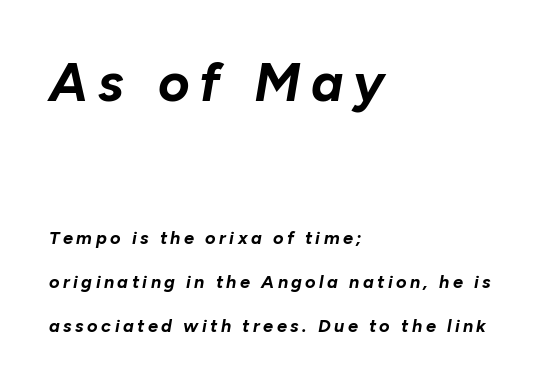
The image shows 54 px bold type, italic (leaning right); set left-aligned, loose line spacing (2.47x), not underlined; the first (top) block is 3.0x larger; low stroke contrast and a medium x-height.
